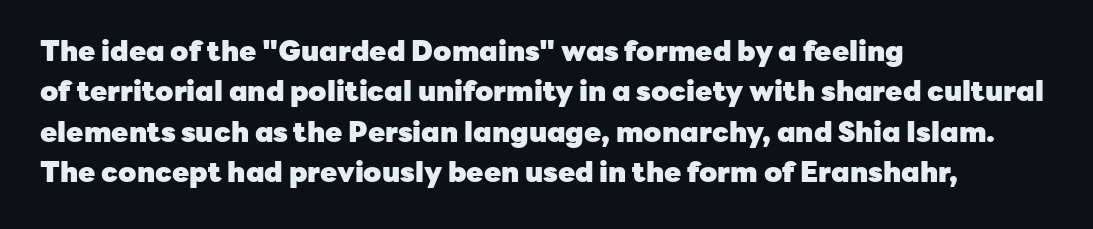
The image shows 28 px heavy sans-serif type, upright; set left-aligned, normal line spacing (1.44x), normal letter spacing, not underlined; low stroke contrast and a medium x-height.
